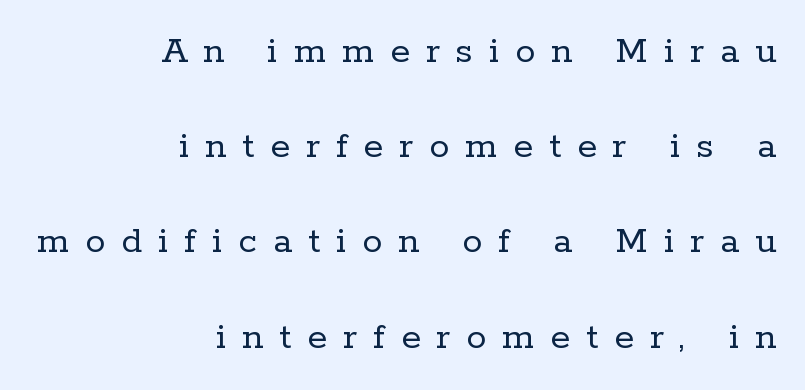
The image shows 40 px regular-weight serif type, upright; set right-aligned, loose line spacing (2.38x), unusually wide letter spacing (+0.4 em), not underlined; low stroke contrast and a medium x-height.
